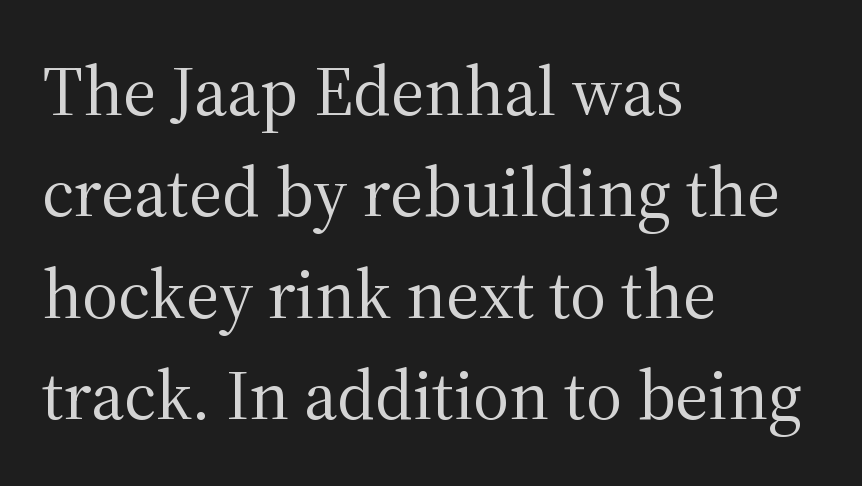
{"serif": "yes", "italic": "no", "bold": "no", "weight": "regular", "width": "normal", "stroke_contrast": "medium", "x_height": "medium", "monospaced": "no", "underline": "no", "align": "left", "line_spacing": "normal", "line_spacing_ratio": 1.45, "letter_spacing": "normal", "letter_spacing_em": 0.0, "glyph_px": 70}
